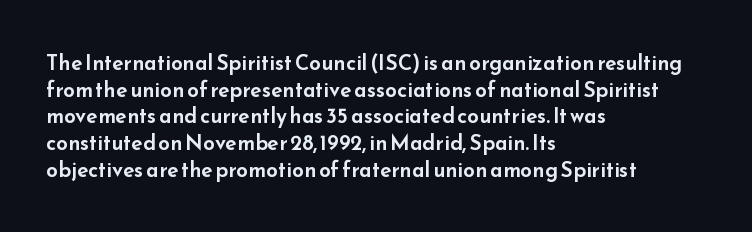
Successive baselines arrive at the customary interval. The space directly below the letters is spotless. The face used here is rendered with its standard letterfit. The rendering anchors every line to the left-hand side.
